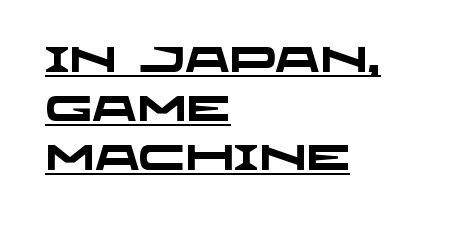
Q: Is the text bold? A: Yes.
Q: Is the typeface a serif or a sans-serif typeface? A: Sans-serif.
Q: Is the text underlined? A: Yes.
Q: How is the paragraph aligned? A: Left-aligned.
Q: Is the spacing between letters normal or unusually wide? A: Normal.
Q: Is the spacing between lines tight, normal or loose? A: Normal.
Q: Width (condensed, normal, or wide)? A: Wide.
Q: Stroke contrast? A: Low.
Q: x-height? A: Large.
Q: Monospaced? A: No.
